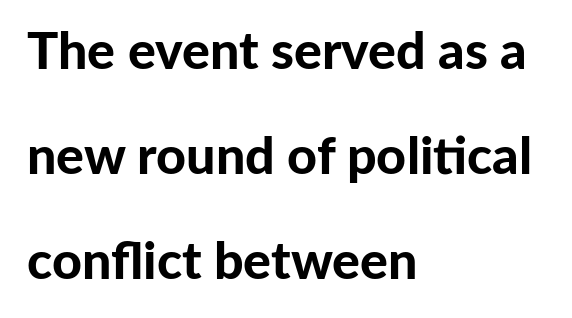
{"serif": "no", "italic": "no", "bold": "yes", "weight": "bold", "width": "normal", "stroke_contrast": "low", "x_height": "medium", "monospaced": "no", "underline": "no", "align": "left", "line_spacing": "loose", "line_spacing_ratio": 2.02, "letter_spacing": "normal", "letter_spacing_em": 0.0, "glyph_px": 52}
